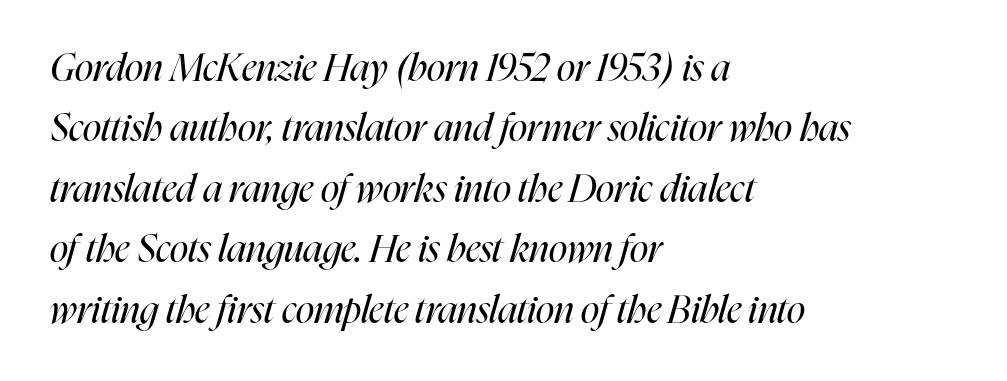
{"italic": "yes", "lean": "right", "slant_degrees": 16, "bold": "no", "weight": "regular", "width": "condensed", "stroke_contrast": "high", "x_height": "medium", "monospaced": "no", "underline": "no", "align": "left", "line_spacing": "normal", "line_spacing_ratio": 1.59, "letter_spacing": "normal", "letter_spacing_em": 0.0, "glyph_px": 38}
